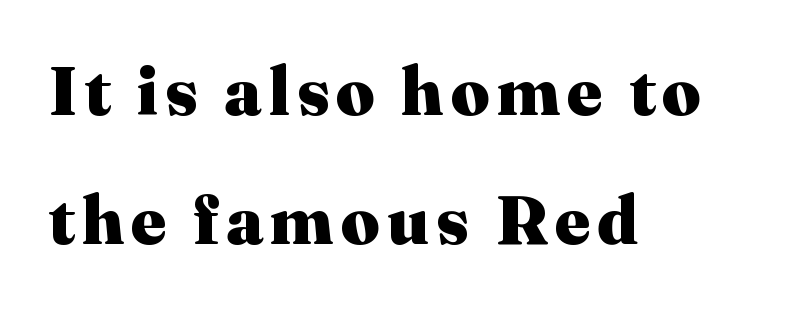
Weight check: bold — yes, fully. Students, observe: this is what heavily led, spacious text looks like. Stroke terminals: seriffed. Every character sits straight up, as roman type does. Every row of glyphs begins at an identical x-position on the left.
